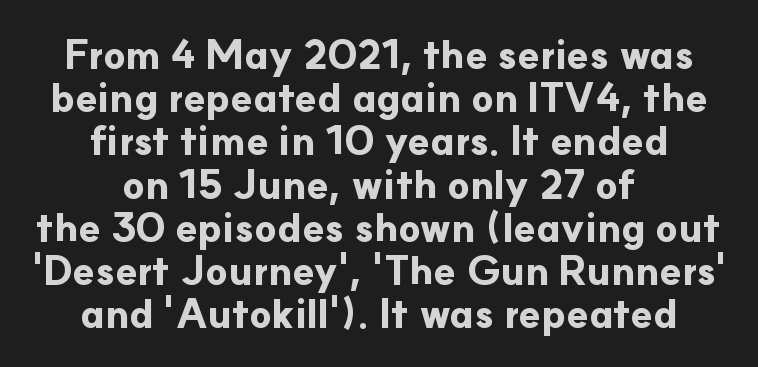
Q: Is the text bold? A: Yes.
Q: Is the text italic (slanted)? A: No, it is upright.
Q: Is the typeface a serif or a sans-serif typeface? A: Sans-serif.
Q: Is the text underlined? A: No.
Q: How is the paragraph aligned? A: Centered.
Q: Is the spacing between letters normal or unusually wide? A: Normal.
Q: Is the spacing between lines tight, normal or loose? A: Tight.
Q: Width (condensed, normal, or wide)? A: Normal.
Q: Stroke contrast? A: Low.
Q: x-height? A: Small.
Q: Monospaced? A: No.
